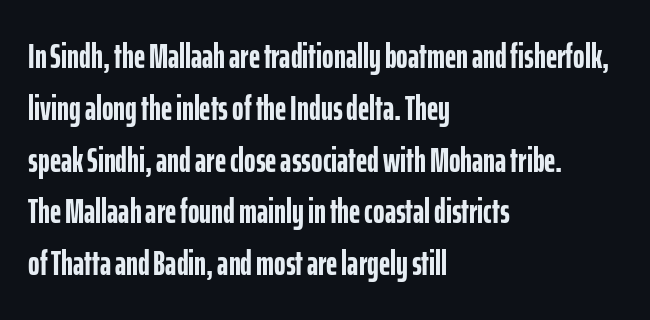
Compared with a centered layout, this one pins lines to the left instead. Summary of vertical rhythm: regular, with standard interline spacing. A clean baseline with only descenders dipping below it. Proportional: the letters do not fall into vertical columns. In terms of letterform style, serifs are entirely absent.
